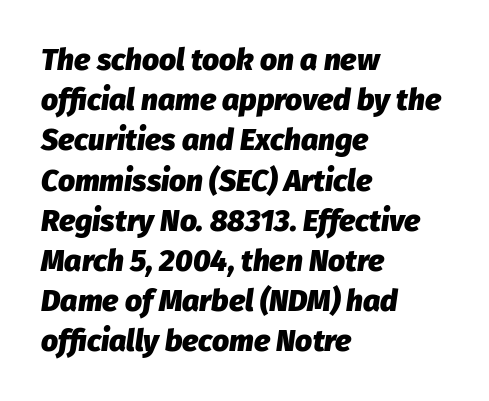
{"italic": "yes", "lean": "right", "slant_degrees": 8, "bold": "yes", "weight": "heavy", "width": "normal", "stroke_contrast": "low", "x_height": "medium", "monospaced": "no", "underline": "no", "align": "left", "line_spacing": "normal", "line_spacing_ratio": 1.34, "letter_spacing": "normal", "letter_spacing_em": 0.0, "glyph_px": 30}
